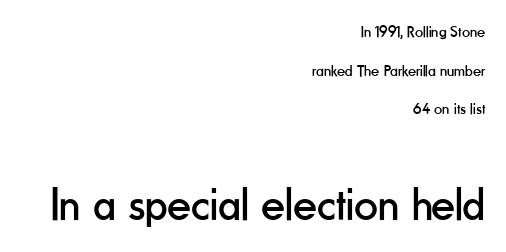
Q: Is the text bold? A: No.
Q: Is the text italic (slanted)? A: No, it is upright.
Q: Is the typeface a serif or a sans-serif typeface? A: Sans-serif.
Q: Is the text underlined? A: No.
Q: How is the paragraph aligned? A: Right-aligned.
Q: Is the spacing between letters normal or unusually wide? A: Normal.
Q: Is the spacing between lines tight, normal or loose? A: Loose.
Q: Which block of text is set in a larger size, the first (top) or the second (bottom)? A: The second (bottom) one.
Q: Width (condensed, normal, or wide)? A: Condensed.
Q: Stroke contrast? A: Low.
Q: x-height? A: Small.
Q: Monospaced? A: No.
